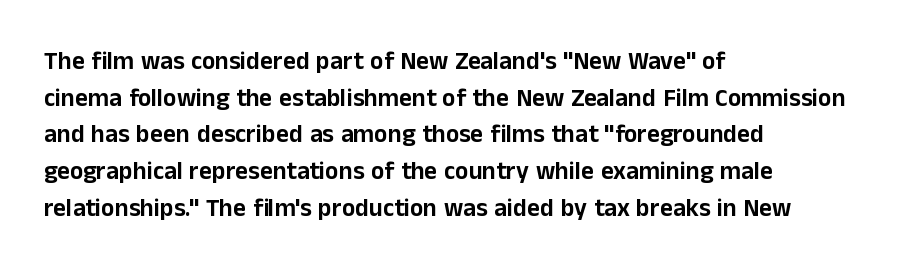
The image shows 25 px text type, upright; set left-aligned, normal line spacing (1.47x), normal letter spacing, not underlined.
